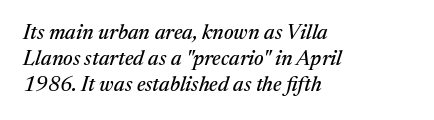
Q: Is the text italic (slanted)? A: Yes, it leans right by about 17 degrees.
Q: Is the text underlined? A: No.
Q: How is the paragraph aligned? A: Left-aligned.
Q: Is the spacing between letters normal or unusually wide? A: Normal.
